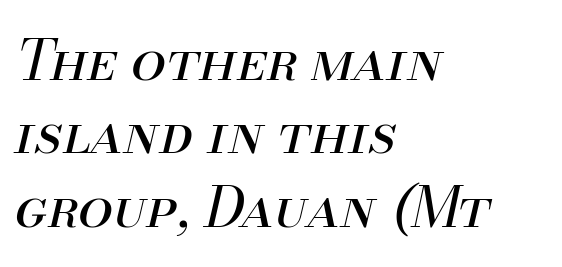
The image shows 56 px regular-weight type, italic (leaning right); set left-aligned, normal line spacing (1.31x), normal letter spacing, not underlined; medium stroke contrast and a small x-height.
